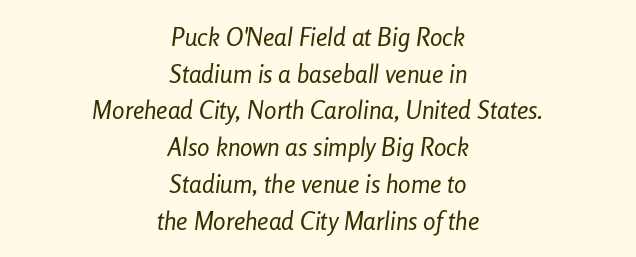
The rendering applies a slant to the glyphs. The tracking reads as untouched default to a designer's eye. A quiet, ordinary-to-light weight characterises the typeface. Beneath every word, the page is bare. The whitespace from short lines is split evenly between both sides.
